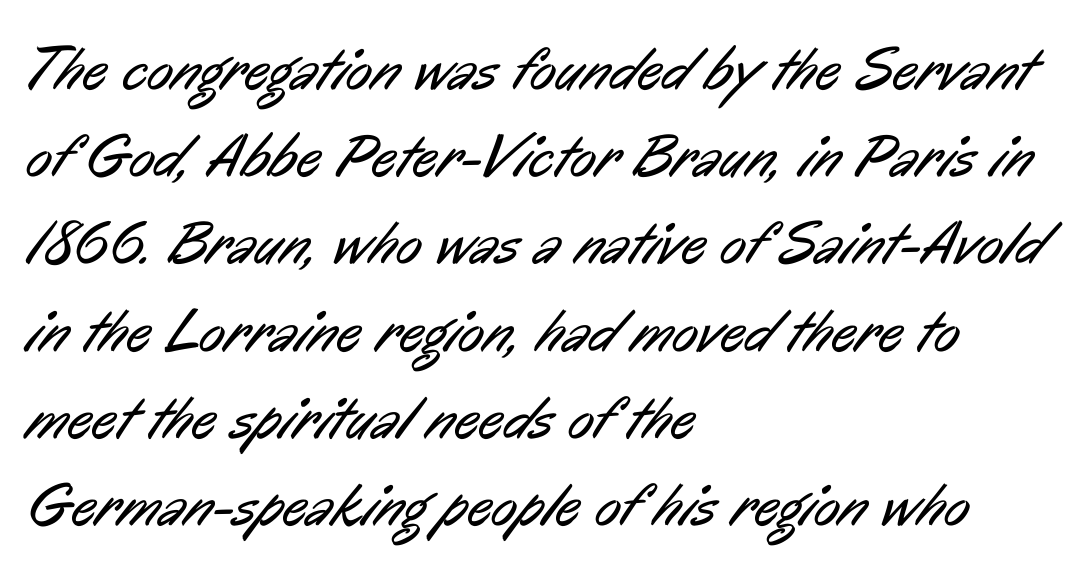
Q: Is the text bold? A: No.
Q: Is the typeface a serif or a sans-serif typeface? A: Sans-serif.
Q: Is the text underlined? A: No.
Q: How is the paragraph aligned? A: Left-aligned.
Q: Is the spacing between letters normal or unusually wide? A: Normal.
Q: Is the spacing between lines tight, normal or loose? A: Normal.
Q: Width (condensed, normal, or wide)? A: Condensed.
Q: Stroke contrast? A: Low.
Q: x-height? A: Medium.
Q: Monospaced? A: No.
